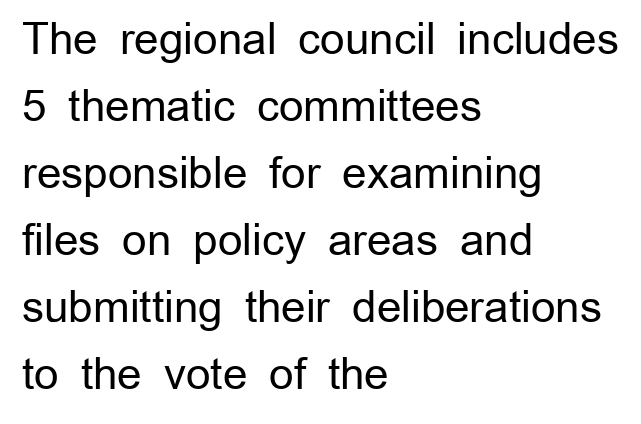
A typesetter would call this proportional, since set widths differ per character. Notice how descenders clear the ascenders below comfortably — that's standard leading. Honestly, the letter spacing is just normal — you wouldn't notice it. The area under the type is left untouched.
